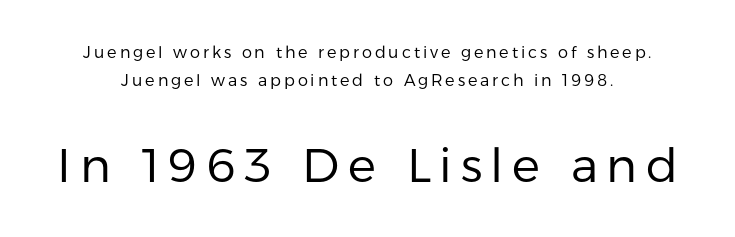
Q: Is the text bold? A: No.
Q: Is the text italic (slanted)? A: No, it is upright.
Q: Is the typeface a serif or a sans-serif typeface? A: Sans-serif.
Q: Is the text underlined? A: No.
Q: How is the paragraph aligned? A: Centered.
Q: Which block of text is set in a larger size, the first (top) or the second (bottom)? A: The second (bottom) one.
Q: Width (condensed, normal, or wide)? A: Normal.
Q: Stroke contrast? A: Low.
Q: x-height? A: Medium.
Q: Monospaced? A: No.
